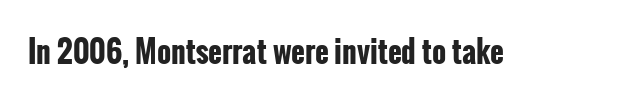
Look at the stroke-to-counter ratio: heavy, a bold. Tracking value appears to be zero — textbook default spacing. Observe the absence of serifs on each vertical stroke in this sample. Proportional: the letters do not fall into vertical columns.
